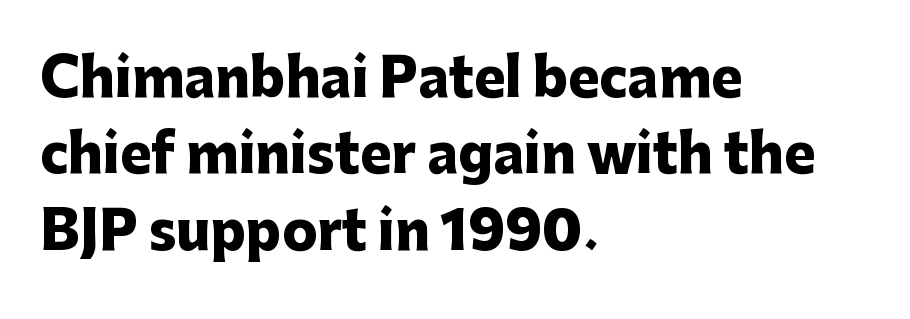
Q: Is the text bold? A: Yes.
Q: Is the text italic (slanted)? A: No, it is upright.
Q: Is the typeface a serif or a sans-serif typeface? A: Sans-serif.
Q: Is the text underlined? A: No.
Q: How is the paragraph aligned? A: Left-aligned.
Q: Is the spacing between letters normal or unusually wide? A: Normal.
Q: Is the spacing between lines tight, normal or loose? A: Normal.
Q: Width (condensed, normal, or wide)? A: Normal.
Q: Stroke contrast? A: Low.
Q: x-height? A: Medium.
Q: Monospaced? A: No.
